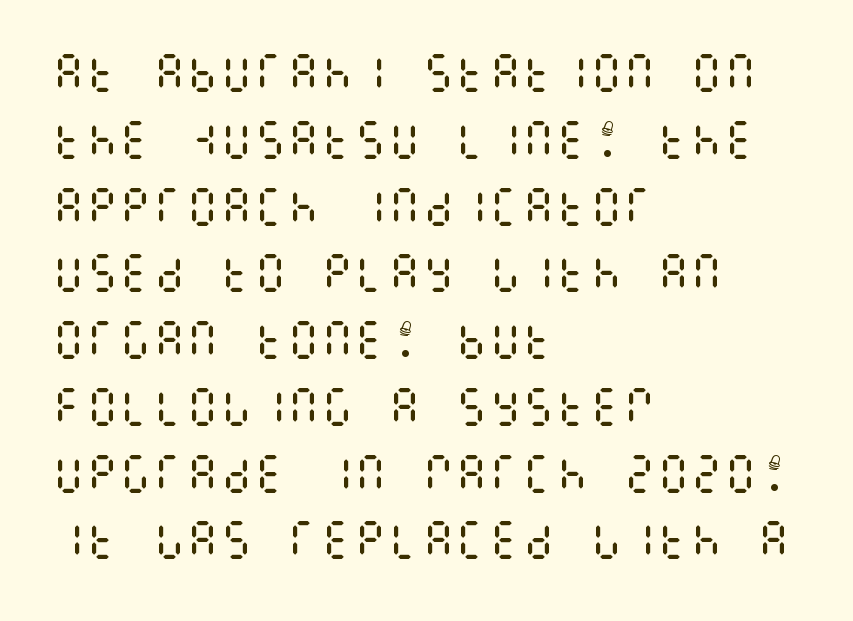
Q: Is the text bold? A: No.
Q: Is the text italic (slanted)? A: No, it is upright.
Q: Is the text underlined? A: No.
Q: How is the paragraph aligned? A: Left-aligned.
Q: Is the spacing between letters normal or unusually wide? A: Normal.
Q: Is the spacing between lines tight, normal or loose? A: Normal.
Q: Width (condensed, normal, or wide)? A: Condensed.
Q: Stroke contrast? A: Medium.
Q: x-height? A: Large.
